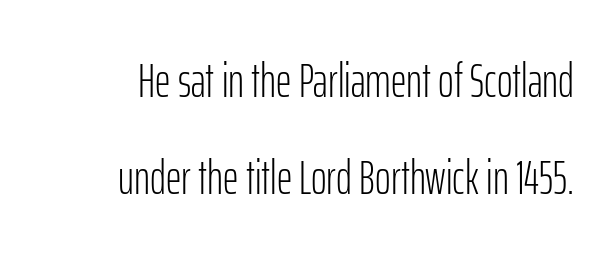
The image shows 48 px light, condensed sans-serif type, upright; set loose line spacing (2.03x), normal letter spacing, not underlined; low stroke contrast and a medium x-height.
